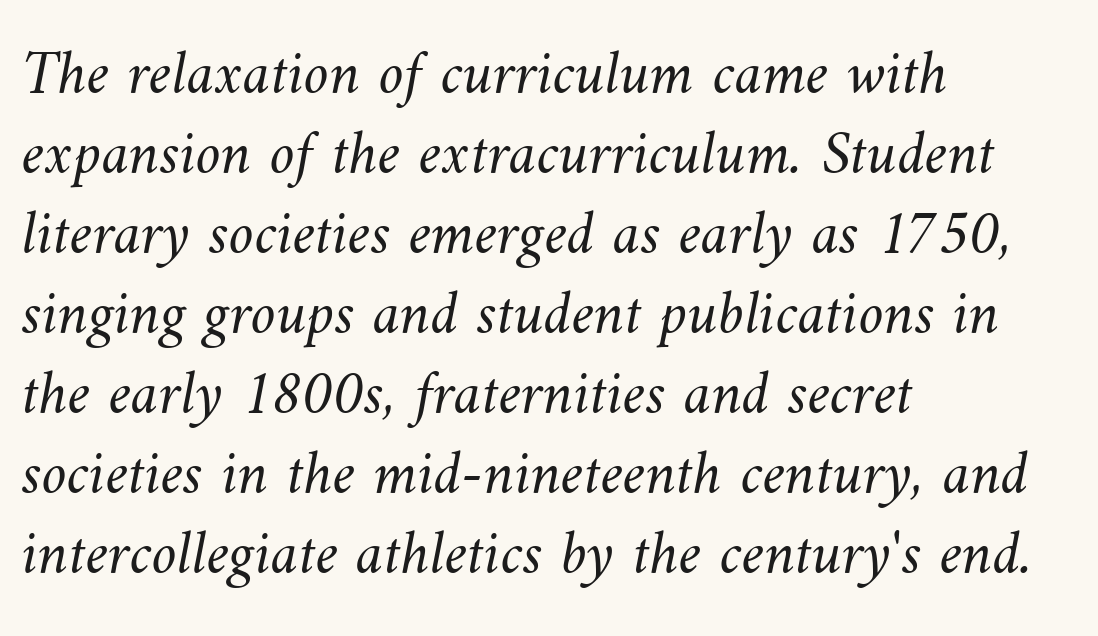
Q: Is the text bold? A: No.
Q: Is the text underlined? A: No.
Q: How is the paragraph aligned? A: Left-aligned.
Q: Is the spacing between letters normal or unusually wide? A: Normal.
Q: Is the spacing between lines tight, normal or loose? A: Normal.
Q: Width (condensed, normal, or wide)? A: Normal.
Q: Stroke contrast? A: Medium.
Q: x-height? A: Small.
Q: Monospaced? A: No.
